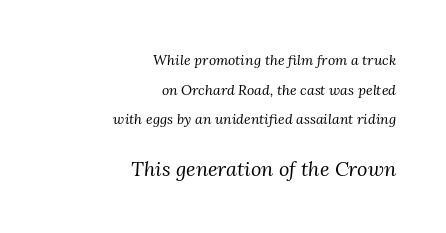
Q: Is the text bold? A: No.
Q: Is the text italic (slanted)? A: Yes, it leans right by about 3 degrees.
Q: Is the text underlined? A: No.
Q: How is the paragraph aligned? A: Right-aligned.
Q: Is the spacing between letters normal or unusually wide? A: Normal.
Q: Is the spacing between lines tight, normal or loose? A: Loose.
Q: Which block of text is set in a larger size, the first (top) or the second (bottom)? A: The second (bottom) one.
